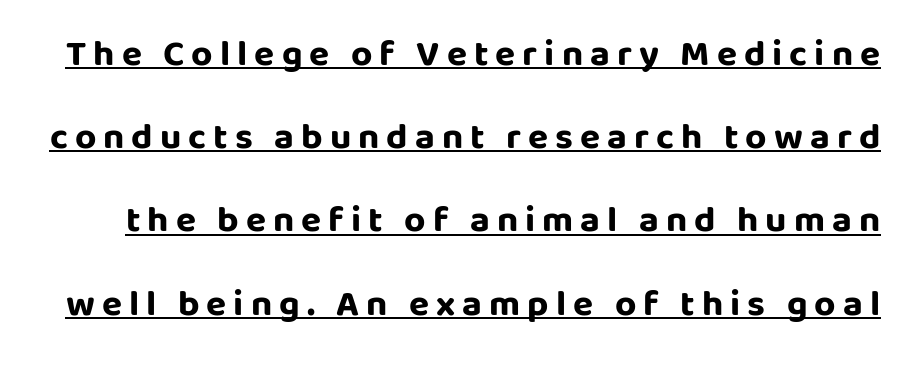
The lines are spread far apart with generous leading. This is roman type, the default non-slanted kind. Think of a printed novel: that variable character pitch is what you see here. Every word sits above its own underline.
